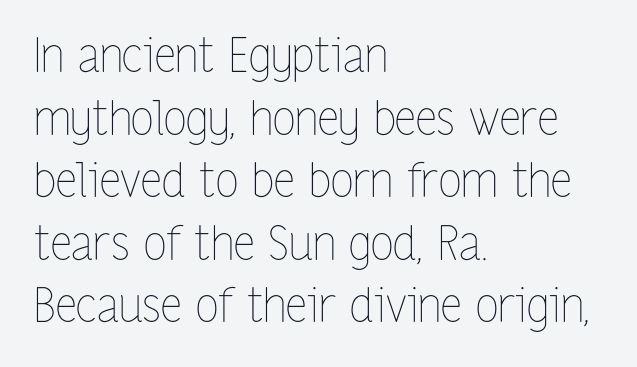
{"italic": "no", "bold": "no", "weight": "thin", "width": "condensed", "stroke_contrast": "low", "x_height": "medium", "monospaced": "no", "underline": "no", "align": "left", "line_spacing": "normal", "line_spacing_ratio": 1.33, "letter_spacing": "normal", "letter_spacing_em": 0.0, "glyph_px": 47}
